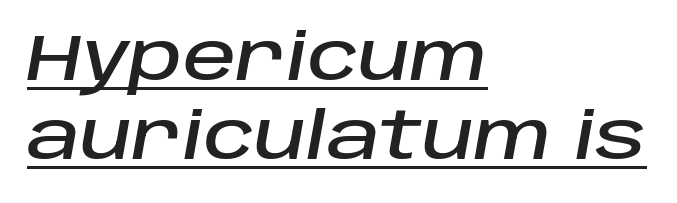
{"italic": "yes", "lean": "right", "slant_degrees": 10, "width": "normal", "stroke_contrast": "low", "x_height": "large", "monospaced": "no", "underline": "yes", "align": "left", "line_spacing_ratio": 1.2, "letter_spacing": "normal", "letter_spacing_em": 0.0, "glyph_px": 66}
